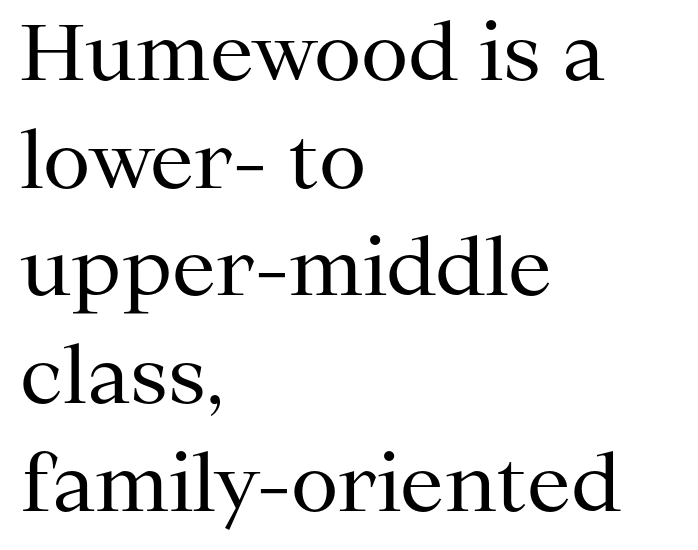
{"serif": "yes", "italic": "no", "bold": "no", "weight": "regular", "width": "normal", "stroke_contrast": "medium", "x_height": "medium", "monospaced": "no", "underline": "no", "align": "left", "line_spacing": "normal", "line_spacing_ratio": 1.38, "letter_spacing": "normal", "letter_spacing_em": 0.0, "glyph_px": 78}
